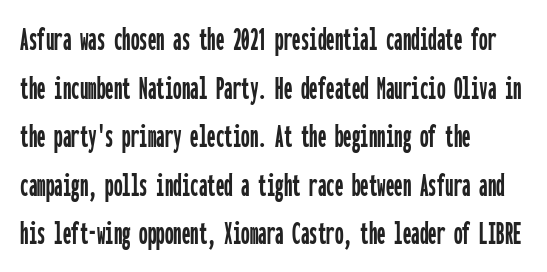
{"serif": "no", "italic": "no", "width": "condensed", "stroke_contrast": "low", "x_height": "medium", "monospaced": "yes", "underline": "no", "align": "left", "line_spacing": "normal", "line_spacing_ratio": 1.43, "letter_spacing": "normal", "letter_spacing_em": 0.0, "glyph_px": 34}
